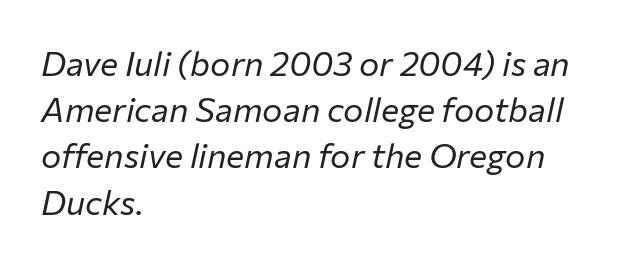
The image shows 34 px regular-weight type, italic (leaning right); set left-aligned, normal line spacing (1.36x), normal letter spacing, not underlined; low stroke contrast and a medium x-height.
